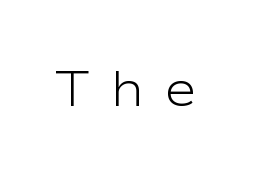
{"serif": "no", "italic": "no", "bold": "no", "weight": "light", "width": "wide", "stroke_contrast": "low", "x_height": "medium", "monospaced": "no", "underline": "no", "letter_spacing": "wide", "letter_spacing_em": 0.4, "glyph_px": 50}
